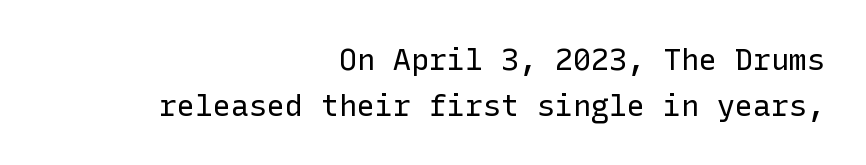
Q: Is the text bold? A: No.
Q: Is the text italic (slanted)? A: No, it is upright.
Q: Is the typeface a serif or a sans-serif typeface? A: Sans-serif.
Q: Is the text underlined? A: No.
Q: How is the paragraph aligned? A: Right-aligned.
Q: Is the spacing between letters normal or unusually wide? A: Normal.
Q: Is the spacing between lines tight, normal or loose? A: Normal.
Q: Width (condensed, normal, or wide)? A: Normal.
Q: Stroke contrast? A: Low.
Q: x-height? A: Medium.
